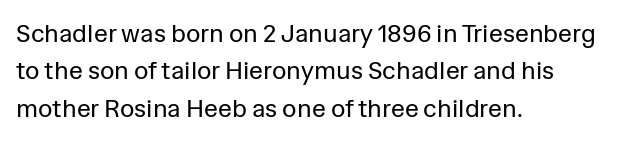
In CSS terms this would be text-align: left. Descenders are the only things crossing below the line. One glance says typical: line gaps are just what's usual. This is the regular roman posture of the typeface.
